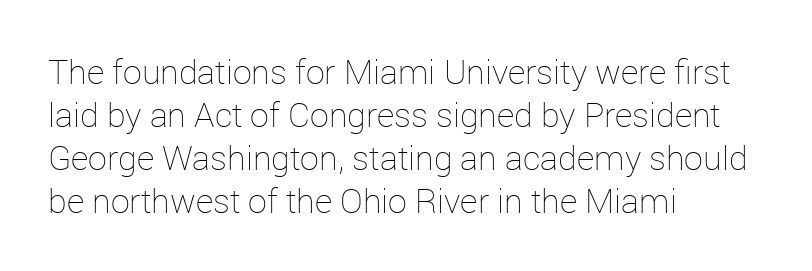
The image shows 34 px thin type, upright; set left-aligned, normal line spacing (1.26x), normal letter spacing, not underlined; low stroke contrast and a medium x-height.
